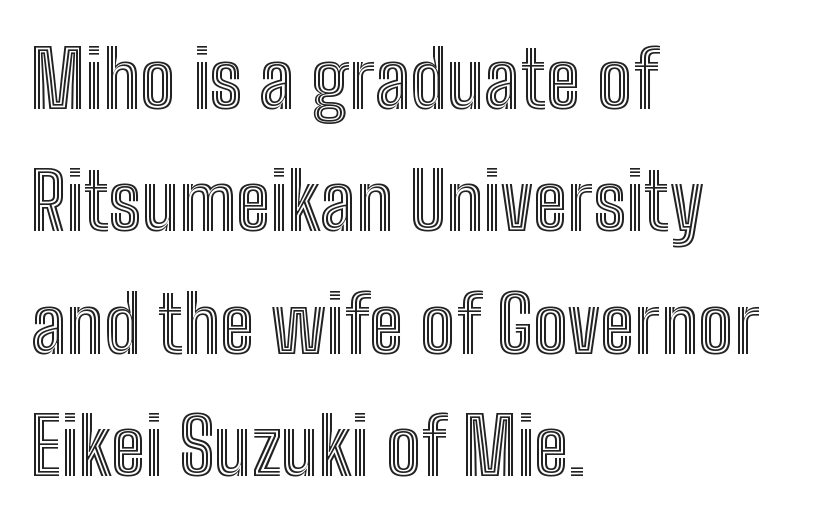
The image shows 79 px condensed type, upright; set left-aligned, normal line spacing (1.55x), normal letter spacing, not underlined; a medium x-height.
